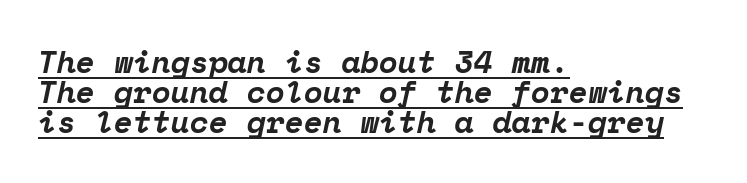
{"serif": "yes", "italic": "yes", "lean": "right", "slant_degrees": 12, "bold": "yes", "weight": "bold", "width": "normal", "stroke_contrast": "low", "x_height": "medium", "monospaced": "yes", "underline": "yes", "align": "left", "line_spacing": "tight", "line_spacing_ratio": 0.96, "letter_spacing": "normal", "letter_spacing_em": 0.0, "glyph_px": 31}
